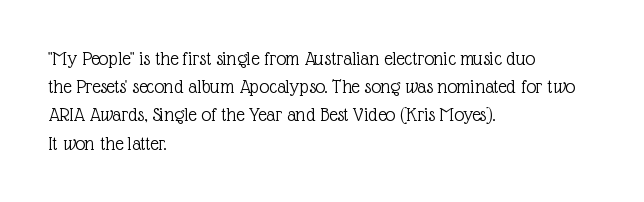
Q: Is the text bold? A: No.
Q: Is the text italic (slanted)? A: No, it is upright.
Q: Is the text underlined? A: No.
Q: How is the paragraph aligned? A: Left-aligned.
Q: Is the spacing between letters normal or unusually wide? A: Normal.
Q: Is the spacing between lines tight, normal or loose? A: Normal.
